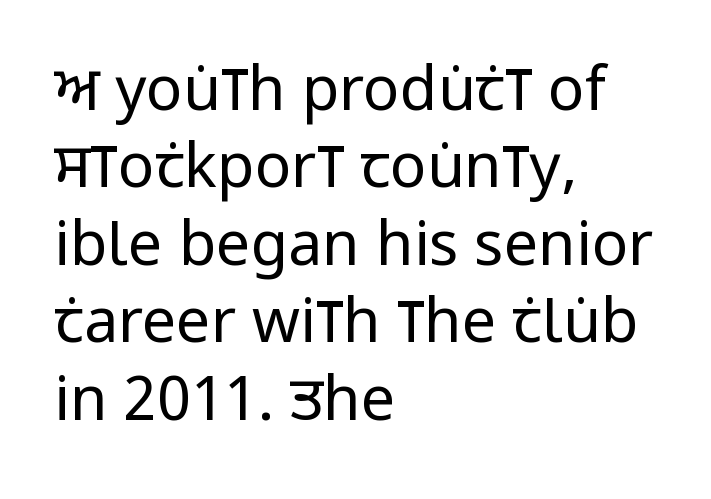
The image shows 61 px regular-weight, condensed sans-serif type, upright; set left-aligned, normal line spacing (1.27x), normal letter spacing, not underlined; low stroke contrast and a large x-height.
